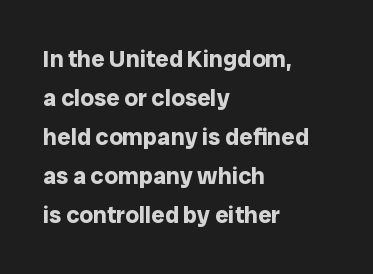
The image shows 24 px bold type, upright; set left-aligned, normal line spacing (1.62x), normal letter spacing, not underlined.
